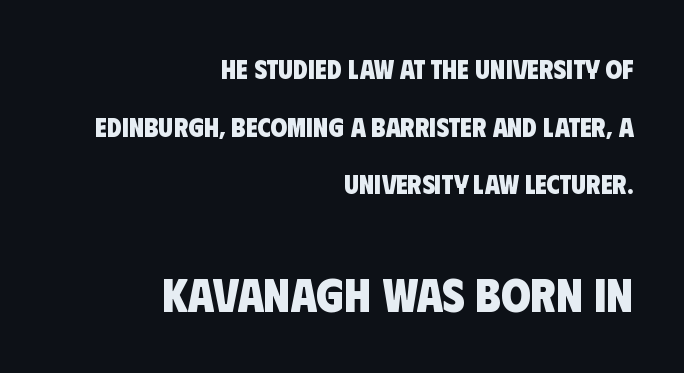
What stands out about the letter spacing? Nothing — it is the standard amount. Whoever set this chose breathing room over compactness in the vertical rhythm. Bold? Absolutely — the strokes are thick and heavy. Here the designer chose a conventional face with non-uniform glyph widths. Letters rest on an invisible, unmarked baseline. The rendering anchors every line to the right-hand side.
